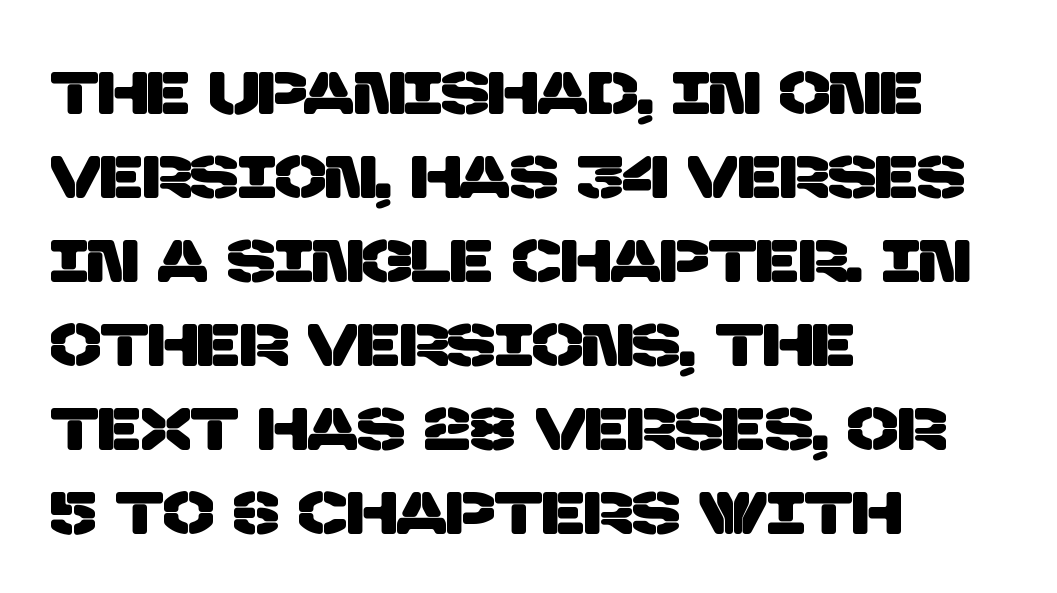
The image shows 60 px sans-serif type; set left-aligned, normal line spacing (1.4x), normal letter spacing, not underlined; low stroke contrast and a large x-height.
